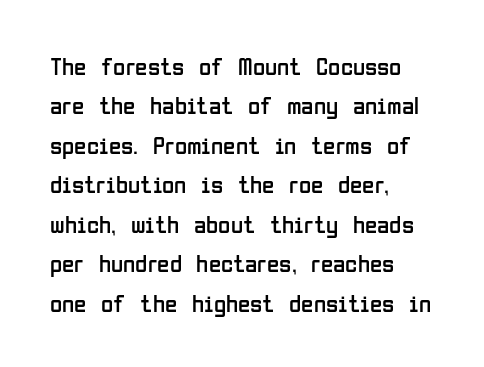
Q: Is the text bold? A: No.
Q: Is the text italic (slanted)? A: No, it is upright.
Q: Is the text underlined? A: No.
Q: How is the paragraph aligned? A: Left-aligned.
Q: Is the spacing between letters normal or unusually wide? A: Normal.
Q: Is the spacing between lines tight, normal or loose? A: Normal.
